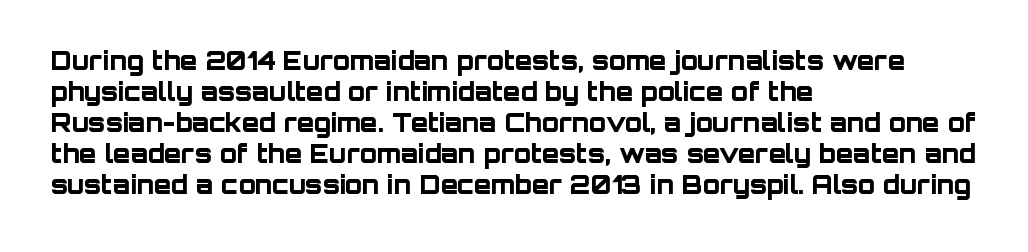
Q: Is the text bold? A: Yes.
Q: Is the text italic (slanted)? A: No, it is upright.
Q: Is the text underlined? A: No.
Q: How is the paragraph aligned? A: Left-aligned.
Q: Is the spacing between letters normal or unusually wide? A: Normal.
